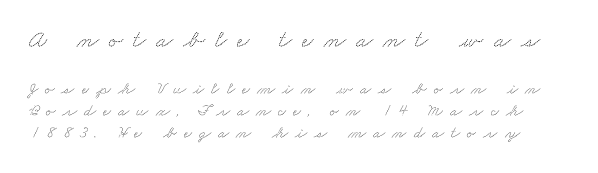
Q: Is the text underlined? A: No.
Q: Is the spacing between letters normal or unusually wide? A: Unusually wide.
Q: Is the spacing between lines tight, normal or loose? A: Normal.
Q: Which block of text is set in a larger size, the first (top) or the second (bottom)? A: The first (top) one.
